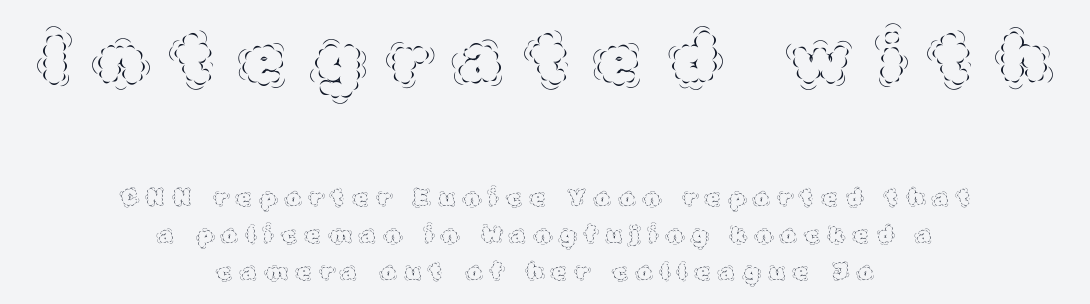
Q: Is the text bold? A: No.
Q: Is the text italic (slanted)? A: No, it is upright.
Q: Is the text underlined? A: No.
Q: How is the paragraph aligned? A: Centered.
Q: Is the spacing between letters normal or unusually wide? A: Unusually wide.
Q: Is the spacing between lines tight, normal or loose? A: Normal.
Q: Which block of text is set in a larger size, the first (top) or the second (bottom)? A: The first (top) one.
Q: Width (condensed, normal, or wide)? A: Normal.
Q: x-height? A: Large.
Q: Monospaced? A: No.
